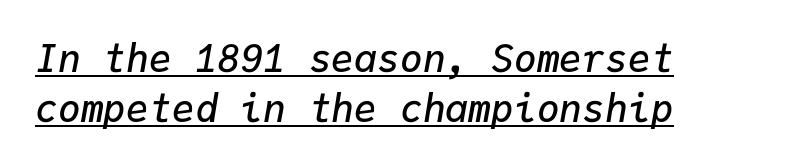
The image shows 38 px semibold type, italic (leaning right), monospaced; set left-aligned, normal line spacing (1.31x), normal letter spacing, underlined; low stroke contrast and a medium x-height.
